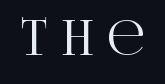
Q: Is the text italic (slanted)? A: No, it is upright.
Q: Is the typeface a serif or a sans-serif typeface? A: Serif.
Q: Is the text underlined? A: No.
Q: Is the spacing between letters normal or unusually wide? A: Unusually wide.
Q: Width (condensed, normal, or wide)? A: Condensed.
Q: Stroke contrast? A: High.
Q: x-height? A: Large.
Q: Monospaced? A: No.
